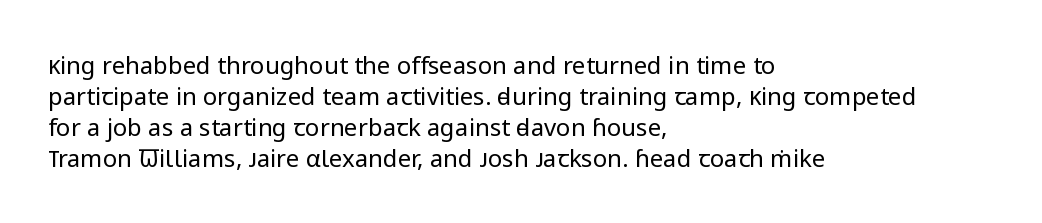
These lines keep a tight, regular rhythm from letter to letter. Notice how descenders clear the ascenders below comfortably — that's standard leading. These lines were composed using upright roman letters. One-word summary of the alignment: left. Nobody drew a line under any word here. The typesetting does not lean heavy: it is not bold.
